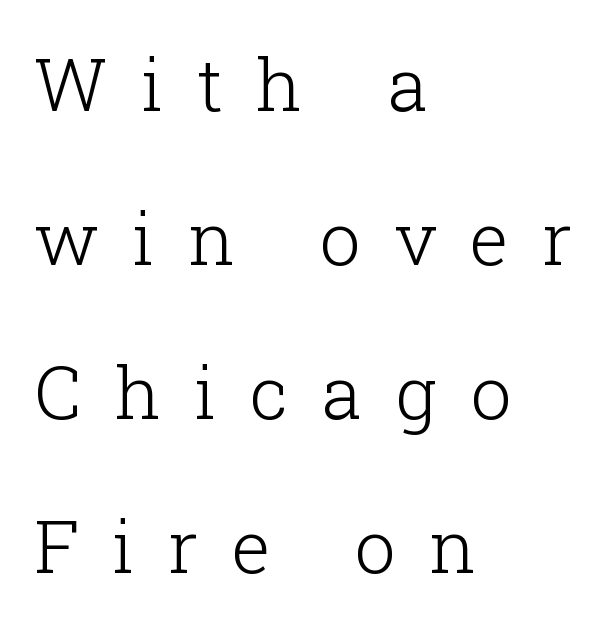
{"serif": "yes", "italic": "no", "bold": "no", "weight": "light", "width": "normal", "stroke_contrast": "low", "x_height": "medium", "monospaced": "no", "underline": "no", "align": "left", "line_spacing": "loose", "line_spacing_ratio": 2.11, "letter_spacing": "wide", "letter_spacing_em": 0.46, "glyph_px": 73}
